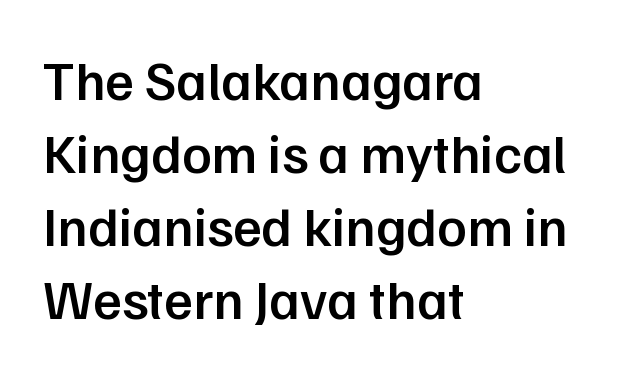
The image shows 55 px semibold sans-serif type, upright; set left-aligned, normal line spacing (1.33x), normal letter spacing, not underlined; low stroke contrast and a medium x-height.
